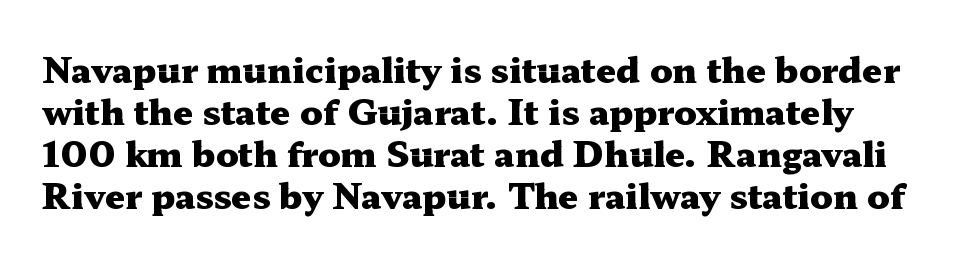
The image shows 35 px heavy, wide serif type, upright; set line spacing 1.2x, normal letter spacing, not underlined; medium stroke contrast and a medium x-height.
